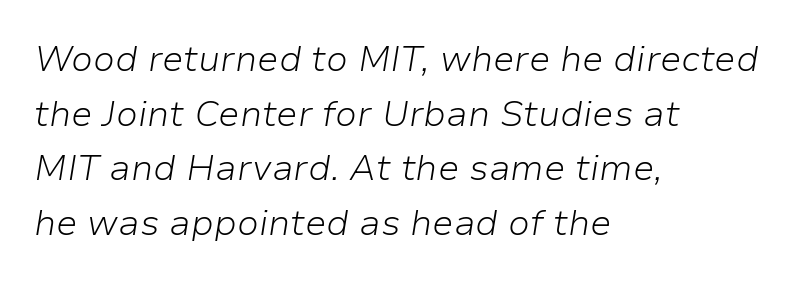
The image shows 36 px light type, italic (leaning right); set left-aligned, normal line spacing (1.52x), normal letter spacing, not underlined; low stroke contrast and a medium x-height.
